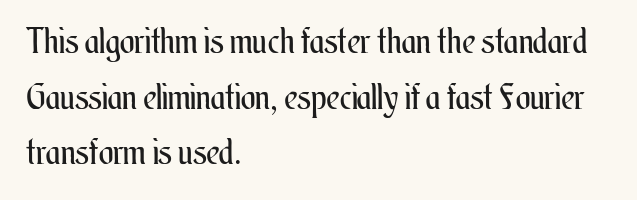
{"italic": "no", "bold": "no", "weight": "regular", "width": "condensed", "stroke_contrast": "medium", "x_height": "small", "monospaced": "no", "underline": "no", "align": "left", "line_spacing": "normal", "line_spacing_ratio": 1.59, "letter_spacing": "normal", "letter_spacing_em": 0.0, "glyph_px": 35}
